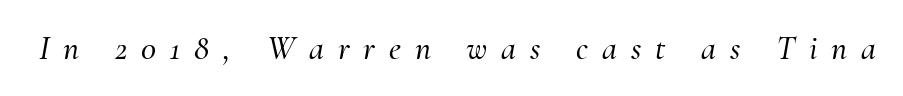
Q: Is the text italic (slanted)? A: Yes, it leans right by about 10 degrees.
Q: Is the typeface a serif or a sans-serif typeface? A: Serif.
Q: Is the text underlined? A: No.
Q: Is the spacing between letters normal or unusually wide? A: Unusually wide.
Q: Width (condensed, normal, or wide)? A: Normal.
Q: Stroke contrast? A: Medium.
Q: x-height? A: Small.
Q: Monospaced? A: No.
